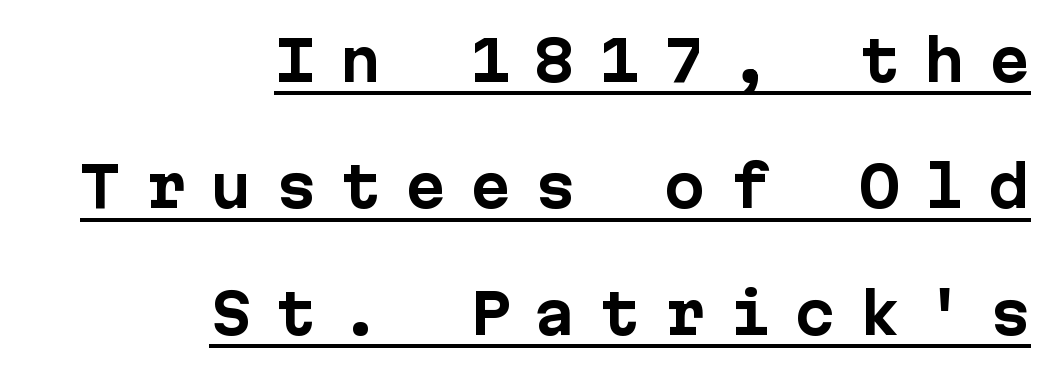
The image shows 55 px bold sans-serif type, upright; set right-aligned, loose line spacing (2.3x), unusually wide letter spacing (+0.43 em), underlined; low stroke contrast and a medium x-height.
